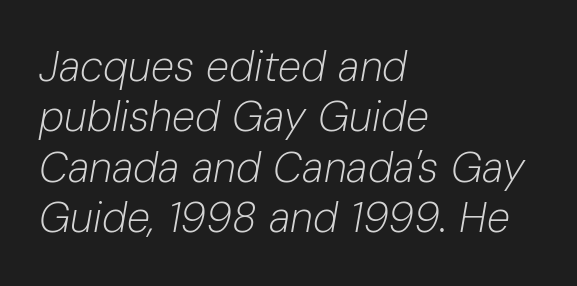
The image shows 42 px light type, italic (leaning right); set left-aligned, line spacing 1.2x, normal letter spacing, not underlined; low stroke contrast and a medium x-height.
